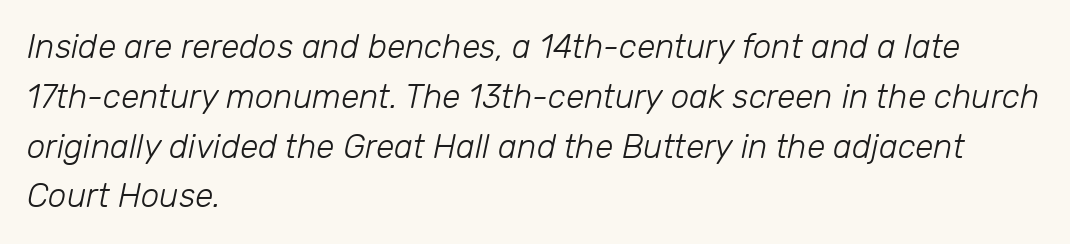
Q: Is the text bold? A: No.
Q: Is the text italic (slanted)? A: Yes, it leans right by about 12 degrees.
Q: Is the text underlined? A: No.
Q: How is the paragraph aligned? A: Left-aligned.
Q: Is the spacing between letters normal or unusually wide? A: Normal.
Q: Is the spacing between lines tight, normal or loose? A: Normal.
Q: Width (condensed, normal, or wide)? A: Normal.
Q: Stroke contrast? A: Low.
Q: x-height? A: Medium.
Q: Monospaced? A: No.
